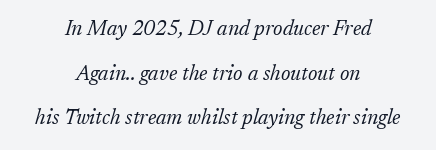
{"italic": "yes", "lean": "right", "slant_degrees": 17, "bold": "no", "underline": "no", "align": "center", "line_spacing": "loose", "line_spacing_ratio": 2.12, "letter_spacing": "normal", "letter_spacing_em": 0.0, "glyph_px": 21}
